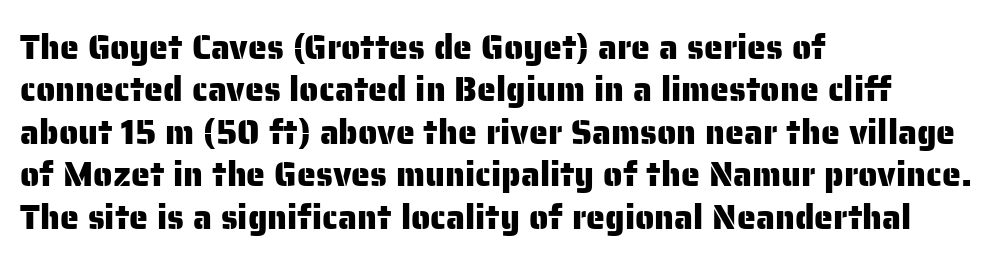
{"serif": "no", "italic": "no", "width": "normal", "stroke_contrast": "low", "x_height": "medium", "monospaced": "no", "underline": "no", "align": "left", "line_spacing": "normal", "line_spacing_ratio": 1.25, "letter_spacing": "normal", "letter_spacing_em": 0.0, "glyph_px": 34}
